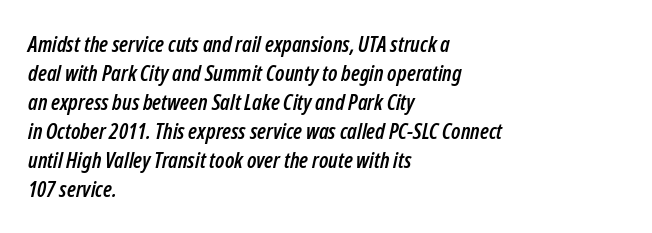
Q: Is the text italic (slanted)? A: Yes, it leans right by about 12 degrees.
Q: Is the text underlined? A: No.
Q: How is the paragraph aligned? A: Left-aligned.
Q: Is the spacing between letters normal or unusually wide? A: Normal.
Q: Is the spacing between lines tight, normal or loose? A: Normal.
